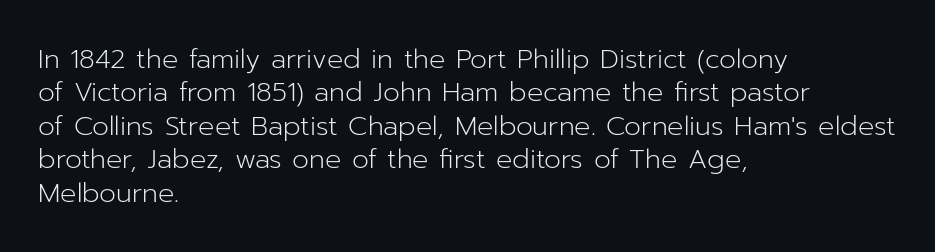
{"italic": "no", "bold": "no", "underline": "no", "align": "left", "line_spacing_ratio": 1.24, "letter_spacing": "normal", "letter_spacing_em": 0.0, "glyph_px": 27}
